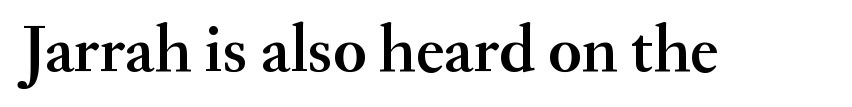
{"serif": "yes", "italic": "no", "width": "normal", "stroke_contrast": "medium", "x_height": "small", "monospaced": "no", "underline": "no", "letter_spacing": "normal", "letter_spacing_em": 0.0, "glyph_px": 68}
